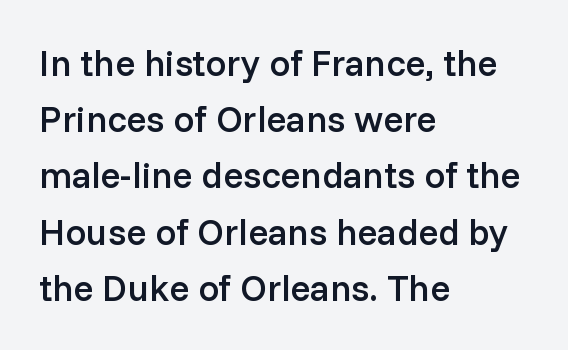
The image shows 37 px semibold sans-serif type, upright; set left-aligned, normal line spacing (1.52x), normal letter spacing, not underlined; low stroke contrast and a medium x-height.
